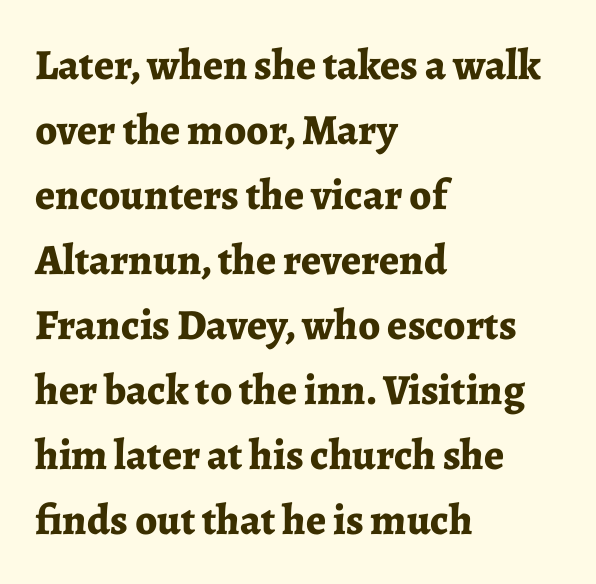
{"serif": "yes", "italic": "no", "bold": "yes", "weight": "bold", "width": "normal", "stroke_contrast": "low", "x_height": "medium", "monospaced": "no", "underline": "no", "align": "left", "line_spacing": "normal", "line_spacing_ratio": 1.51, "letter_spacing": "normal", "letter_spacing_em": 0.0, "glyph_px": 43}
